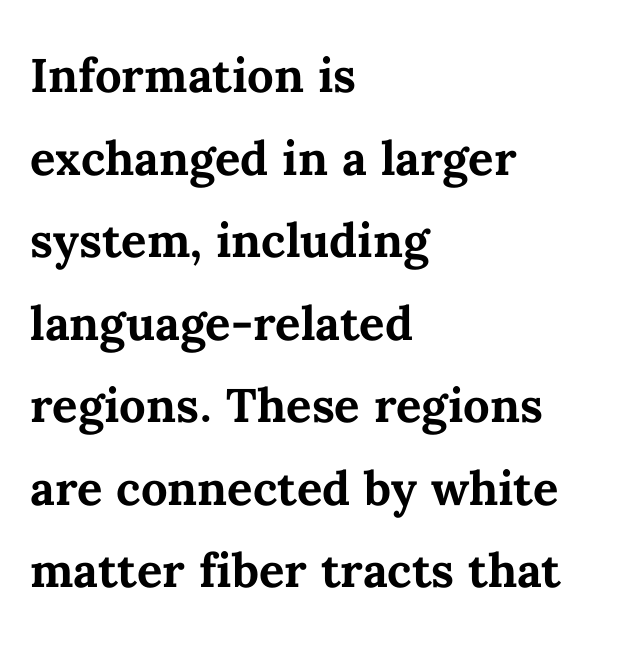
{"italic": "no", "bold": "yes", "weight": "semibold", "width": "normal", "stroke_contrast": "medium", "x_height": "medium", "monospaced": "no", "underline": "no", "align": "left", "line_spacing": "normal", "line_spacing_ratio": 1.31, "letter_spacing": "normal", "letter_spacing_em": 0.0, "glyph_px": 63}
